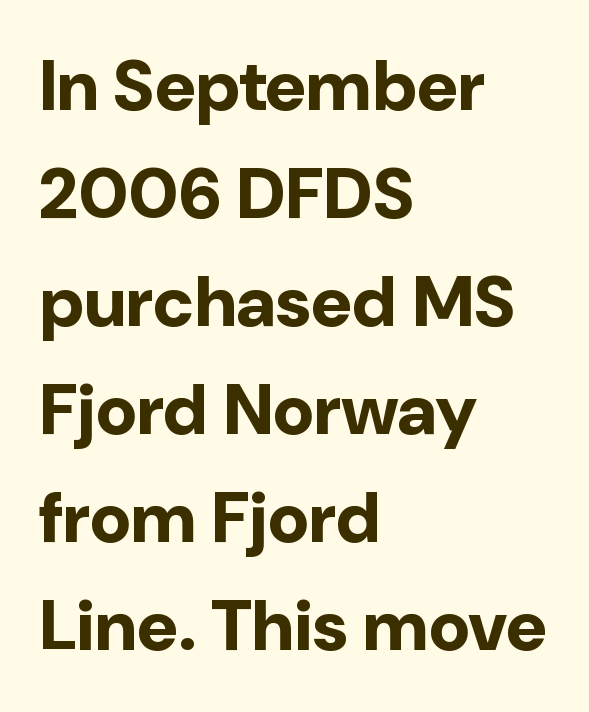
Only glyphs here, with clear space below each row. A typesetter would call this proportional, since set widths differ per character. Emphasis by weight is at full strength: bold. The lettering stays uniformly vertical, giving the passage a roman look.
